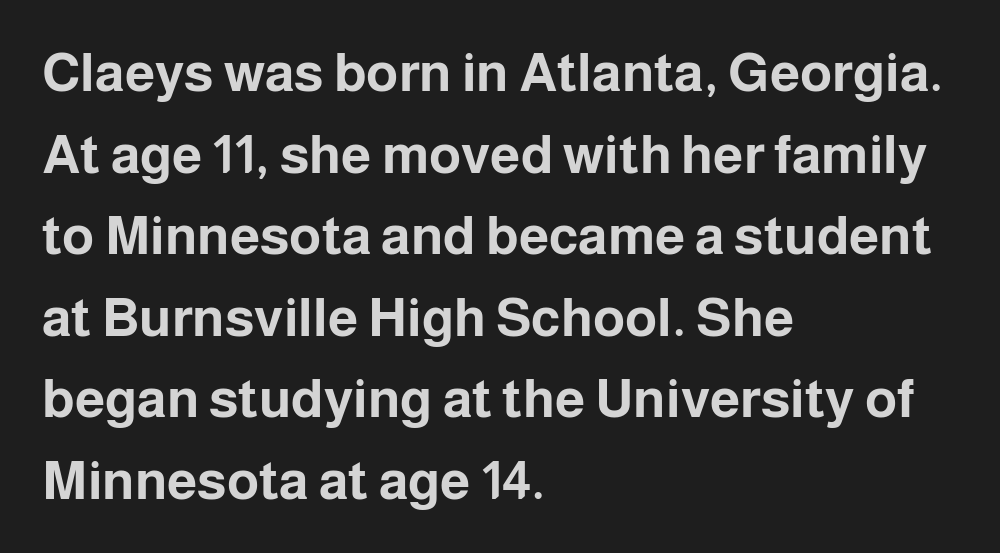
{"serif": "no", "italic": "no", "bold": "yes", "weight": "bold", "width": "normal", "stroke_contrast": "low", "x_height": "medium", "monospaced": "no", "underline": "no", "align": "left", "line_spacing": "normal", "line_spacing_ratio": 1.51, "letter_spacing": "normal", "letter_spacing_em": 0.0, "glyph_px": 54}
